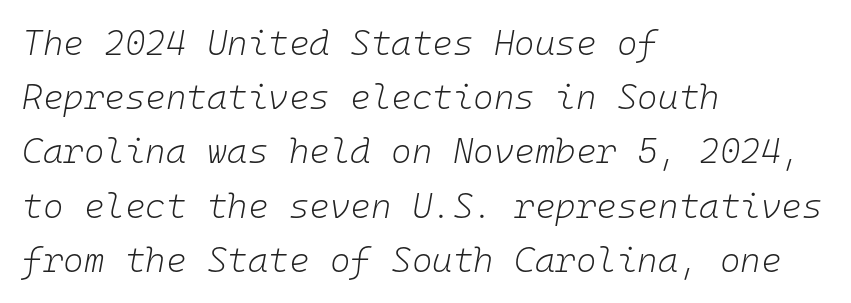
The letters march in equal steps, a hallmark of fixed-pitch type. This rendering uses left alignment, leaving the right contour irregular. Caption: standard tracking, unaltered. Stems here are at most as thick as an everyday book face.
